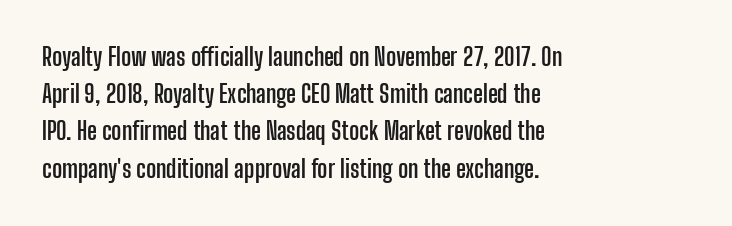
{"italic": "no", "bold": "yes", "underline": "no", "align": "left", "line_spacing": "normal", "line_spacing_ratio": 1.55, "letter_spacing": "normal", "letter_spacing_em": 0.0, "glyph_px": 24}
